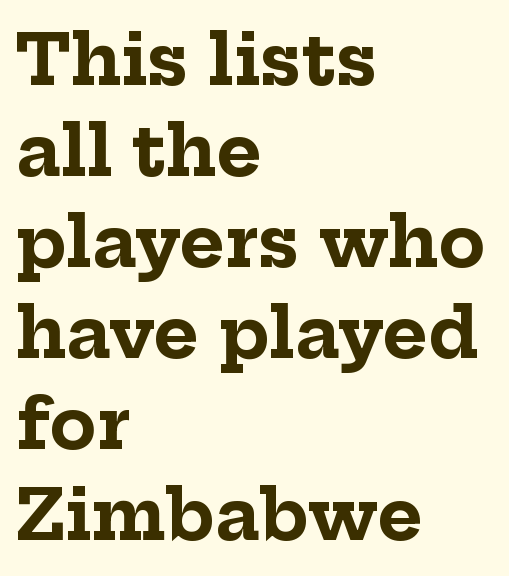
The image shows 69 px bold serif type, upright; set left-aligned, normal line spacing (1.32x), normal letter spacing, not underlined; low stroke contrast and a medium x-height.
